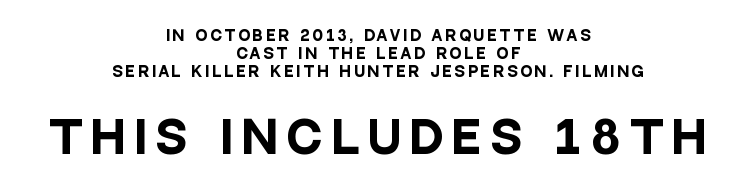
Q: Is the text bold? A: Yes.
Q: Is the text italic (slanted)? A: No, it is upright.
Q: Is the typeface a serif or a sans-serif typeface? A: Sans-serif.
Q: Is the text underlined? A: No.
Q: How is the paragraph aligned? A: Centered.
Q: Is the spacing between letters normal or unusually wide? A: Unusually wide.
Q: Is the spacing between lines tight, normal or loose? A: Normal.
Q: Which block of text is set in a larger size, the first (top) or the second (bottom)? A: The second (bottom) one.
Q: Width (condensed, normal, or wide)? A: Condensed.
Q: Stroke contrast? A: Low.
Q: x-height? A: Large.
Q: Monospaced? A: No.
